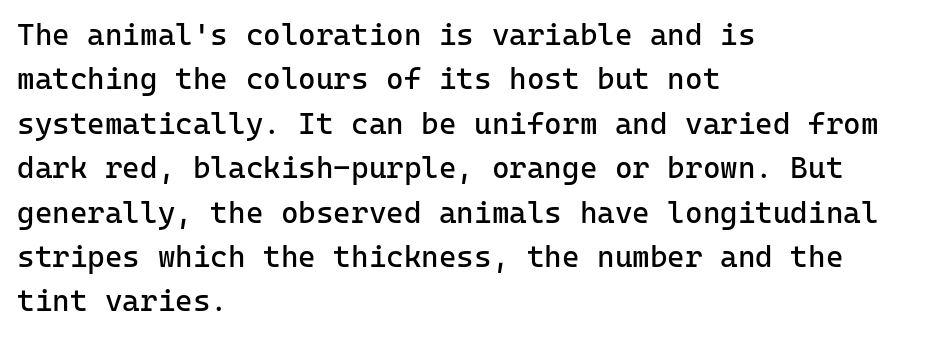
Q: Is the text bold? A: No.
Q: Is the text italic (slanted)? A: No, it is upright.
Q: Is the typeface a serif or a sans-serif typeface? A: Sans-serif.
Q: Is the text underlined? A: No.
Q: How is the paragraph aligned? A: Left-aligned.
Q: Is the spacing between letters normal or unusually wide? A: Normal.
Q: Is the spacing between lines tight, normal or loose? A: Normal.
Q: Width (condensed, normal, or wide)? A: Normal.
Q: Stroke contrast? A: Low.
Q: x-height? A: Medium.
Q: Monospaced? A: Yes.
